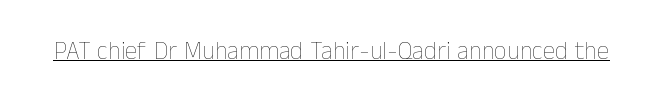
The image shows 25 px text type, upright; set normal letter spacing, underlined.
